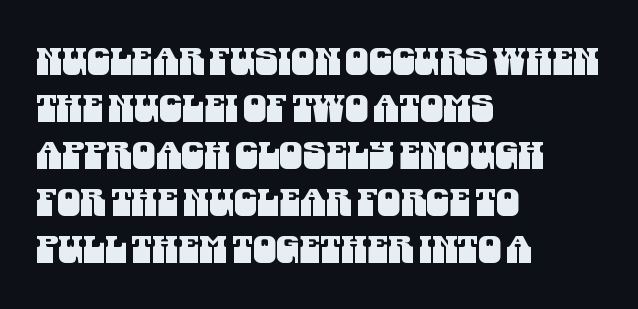
Q: Is the typeface a serif or a sans-serif typeface? A: Sans-serif.
Q: Is the text underlined? A: No.
Q: How is the paragraph aligned? A: Left-aligned.
Q: Is the spacing between letters normal or unusually wide? A: Normal.
Q: Is the spacing between lines tight, normal or loose? A: Normal.
Q: Width (condensed, normal, or wide)? A: Condensed.
Q: Stroke contrast? A: Medium.
Q: x-height? A: Large.
Q: Monospaced? A: No.
